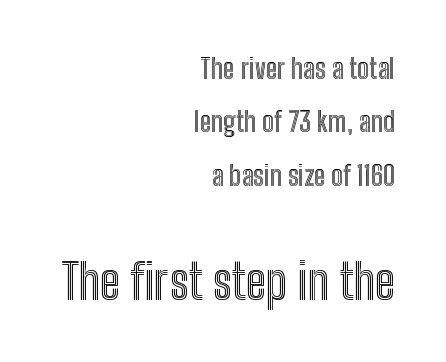
The image shows 49 px condensed type, upright; set right-aligned, loose line spacing (1.91x), normal letter spacing, not underlined; the second (bottom) block is 1.75x larger; a medium x-height.
